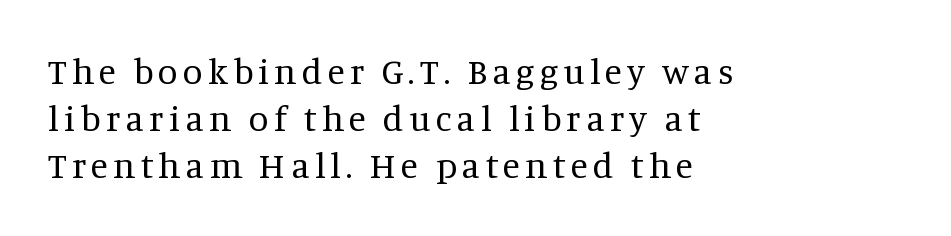
Alignment: flush left. Stroke mass is kept to a normal reading level or below. Nobody drew a line under any word here. This sample has the flowing, uneven cadence of proportional lettering. Successive baselines arrive at the customary interval. The designer went with a serif here, giving each stem small feet.
